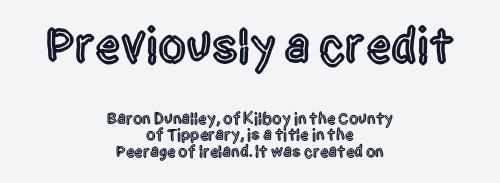
Character widths vary here, with narrow letters taking less room than wide ones. In CSS terms this would be text-align: center. You get the large type first, then a drop to smaller type. Interline gaps are noticeably narrow in this sample.
